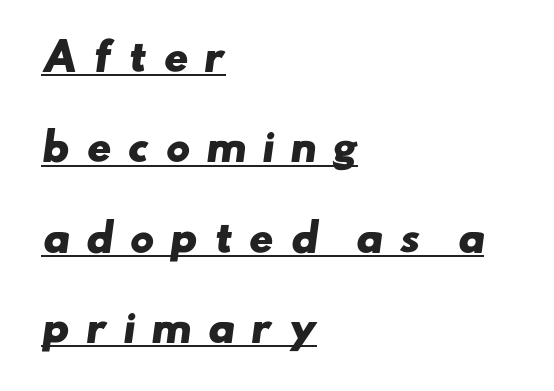
Q: Is the text bold? A: Yes.
Q: Is the typeface a serif or a sans-serif typeface? A: Sans-serif.
Q: Is the text underlined? A: Yes.
Q: How is the paragraph aligned? A: Left-aligned.
Q: Is the spacing between letters normal or unusually wide? A: Unusually wide.
Q: Is the spacing between lines tight, normal or loose? A: Loose.
Q: Width (condensed, normal, or wide)? A: Wide.
Q: Stroke contrast? A: Low.
Q: x-height? A: Small.
Q: Monospaced? A: No.
